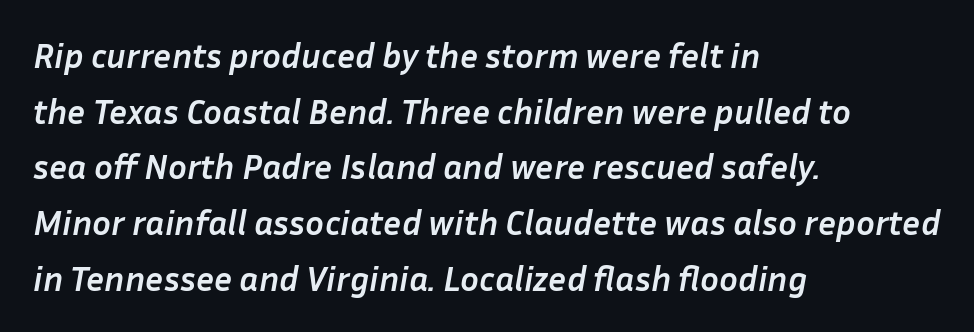
The image shows 35 px semibold type, italic (leaning right); set left-aligned, normal line spacing (1.59x), normal letter spacing, not underlined; low stroke contrast and a medium x-height.
